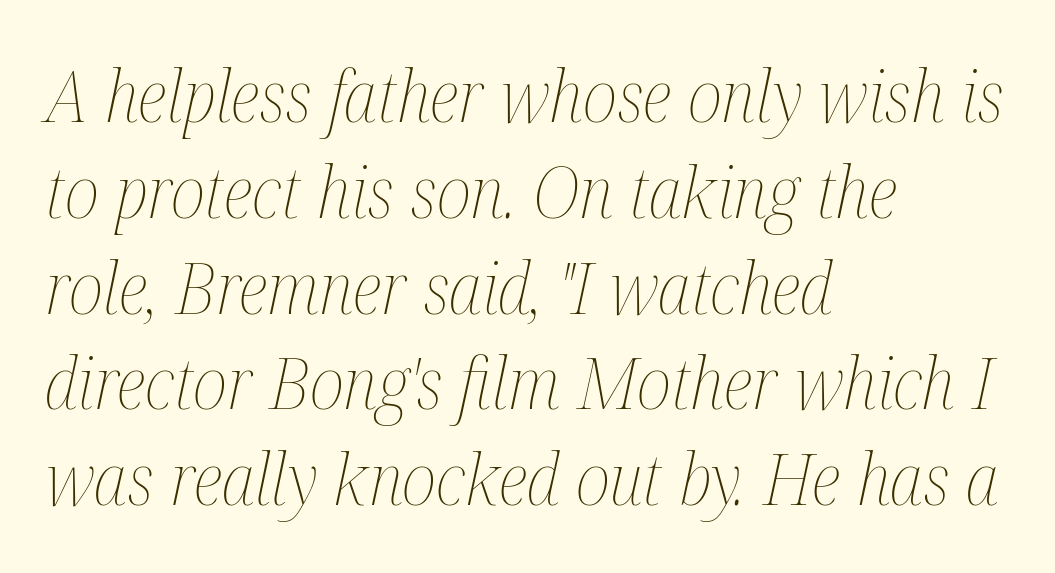
{"italic": "yes", "lean": "right", "slant_degrees": 12, "bold": "no", "weight": "thin", "width": "condensed", "stroke_contrast": "medium", "x_height": "medium", "monospaced": "no", "underline": "no", "align": "left", "line_spacing": "normal", "line_spacing_ratio": 1.33, "letter_spacing": "normal", "letter_spacing_em": 0.0, "glyph_px": 72}
